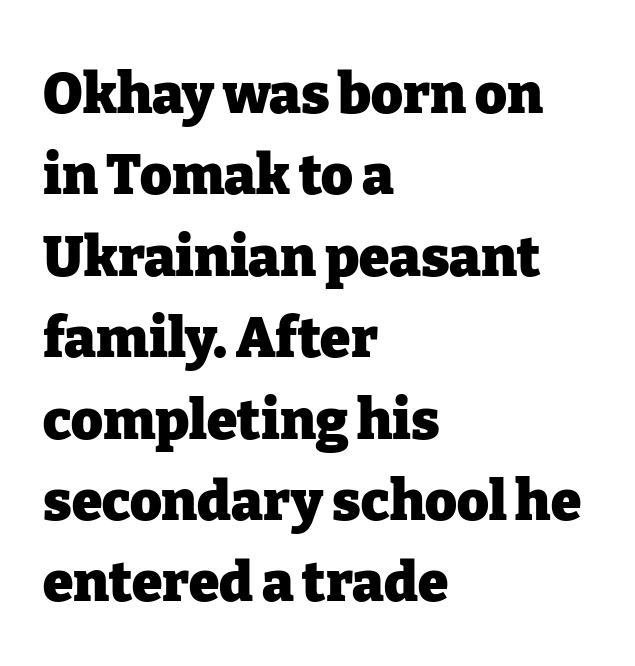
The image shows 55 px heavy serif type, upright; set left-aligned, normal line spacing (1.48x), normal letter spacing, not underlined; low stroke contrast and a medium x-height.
